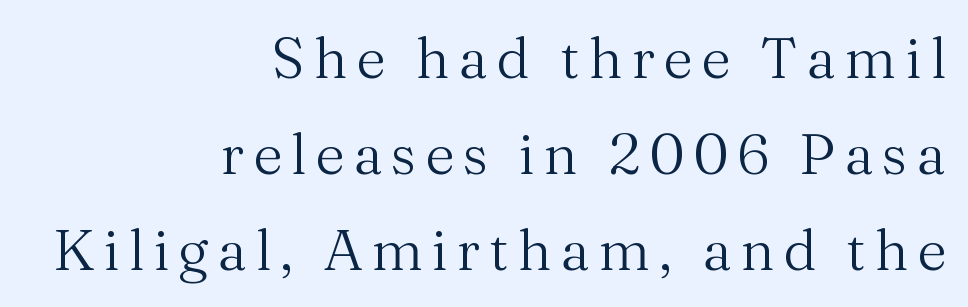
Q: Is the text bold? A: No.
Q: Is the text italic (slanted)? A: No, it is upright.
Q: Is the typeface a serif or a sans-serif typeface? A: Serif.
Q: Is the text underlined? A: No.
Q: How is the paragraph aligned? A: Right-aligned.
Q: Is the spacing between lines tight, normal or loose? A: Normal.
Q: Width (condensed, normal, or wide)? A: Normal.
Q: Stroke contrast? A: Medium.
Q: x-height? A: Medium.
Q: Monospaced? A: No.
